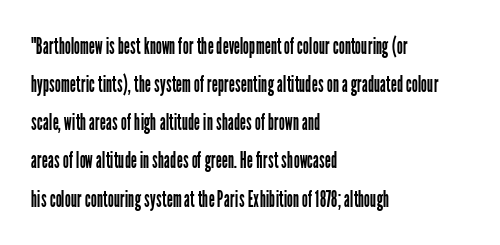
The image shows 24 px text type, upright; set left-aligned, normal line spacing (1.59x), normal letter spacing, not underlined.
